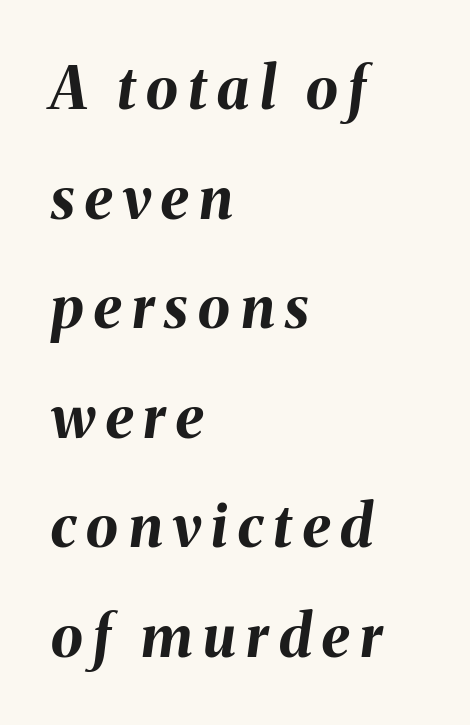
{"italic": "yes", "lean": "right", "slant_degrees": 8, "bold": "yes", "weight": "bold", "width": "normal", "stroke_contrast": "medium", "x_height": "medium", "monospaced": "no", "underline": "no", "align": "left", "line_spacing_ratio": 1.89, "glyph_px": 58}
